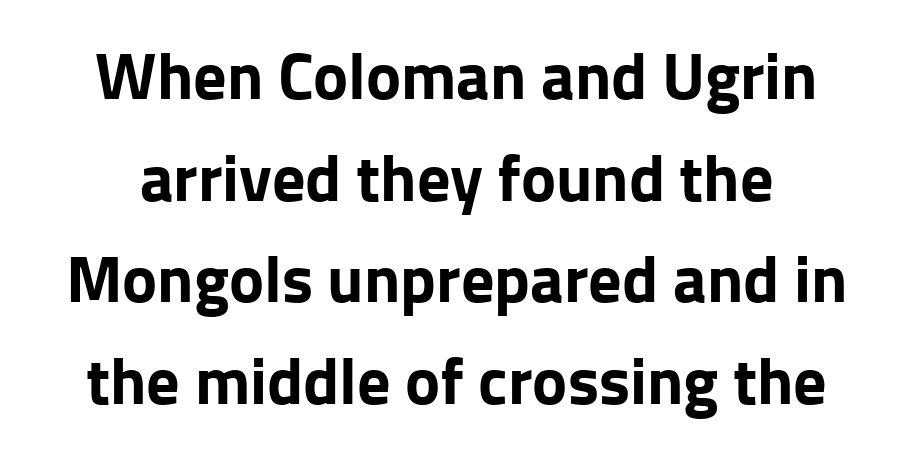
The image shows 66 px bold sans-serif type, upright; set centered, normal line spacing (1.54x), normal letter spacing, not underlined; low stroke contrast and a medium x-height.
